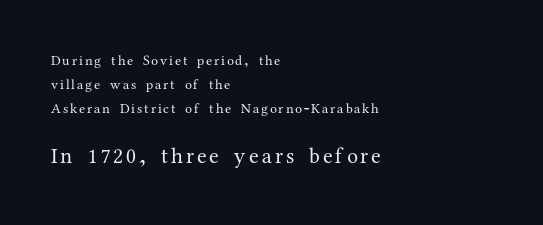
The image shows 22 px text type, upright; set left-aligned, line spacing 1.72x, not underlined; the second (bottom) block is 1.57x larger.
